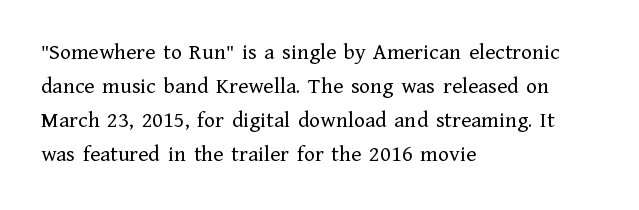
The type sits square on the baseline with zero lean. Stem width sits at or under what a default text font uses. Horizontally, the lines are justified to the leading edge only. This sample keeps an unexceptional amount of space between lines. The space beneath each line is pristine and unruled. There is no visible air inserted between adjacent glyphs.
